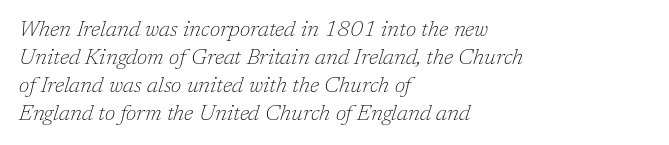
{"italic": "yes", "lean": "right", "slant_degrees": 17, "bold": "no", "underline": "no", "align": "left", "line_spacing": "normal", "line_spacing_ratio": 1.27, "letter_spacing": "normal", "letter_spacing_em": 0.0, "glyph_px": 22}
